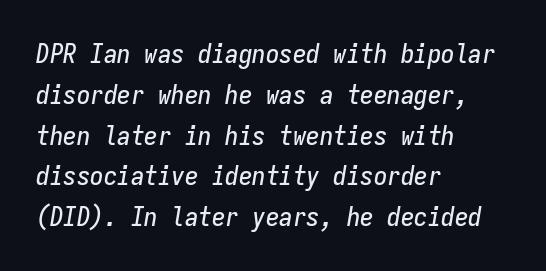
Layout note: lines flush left. The gap between lines stays unmarked. In terms of leading, this rendering sits right in the middle. Nobody touched the tracking dial on this one. The axis of the letterforms is tilted away from vertical.
